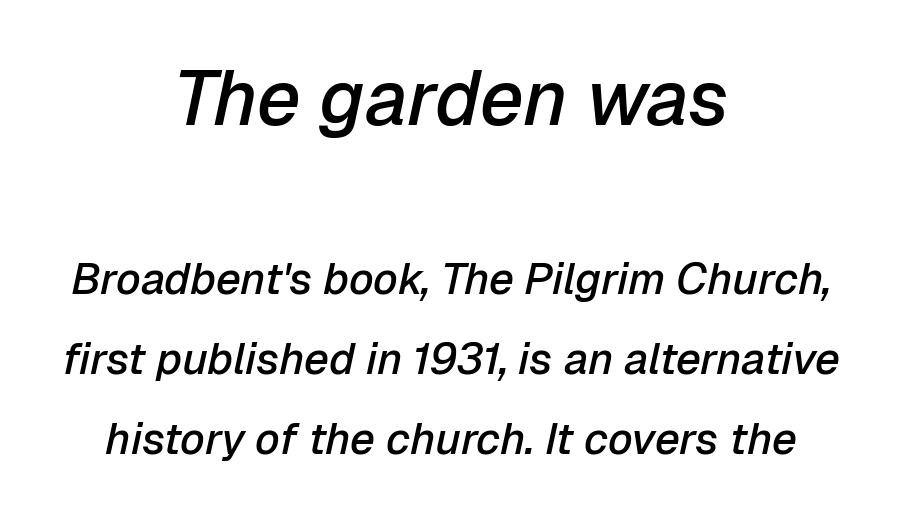
{"italic": "yes", "lean": "right", "slant_degrees": 12, "bold": "semi", "weight": "semibold", "width": "normal", "stroke_contrast": "low", "x_height": "medium", "monospaced": "no", "underline": "no", "align": "center", "line_spacing_ratio": 1.82, "letter_spacing": "normal", "letter_spacing_em": 0.0, "larger_block": "first", "size_ratio": 1.75, "glyph_px": 77}
